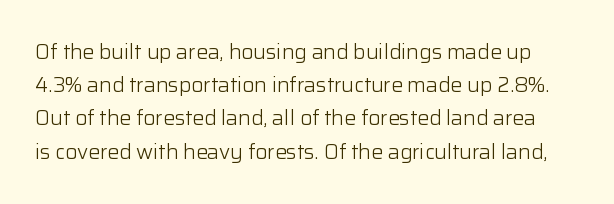
{"italic": "no", "bold": "no", "underline": "no", "line_spacing": "normal", "line_spacing_ratio": 1.58, "letter_spacing": "normal", "letter_spacing_em": 0.0, "glyph_px": 21}
